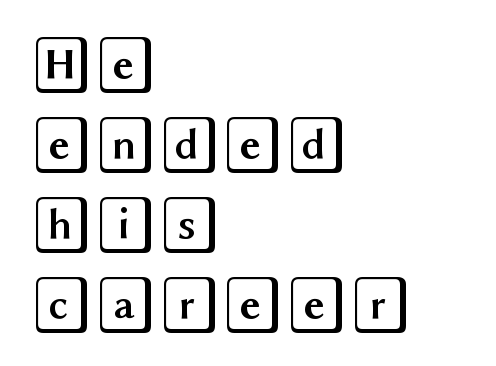
The paragraph shown leans on its left margin. You can tell it's not italic because the verticals are truly vertical. Vertical spacing — default. The line texture is even and compact thanks to regular tracking.
